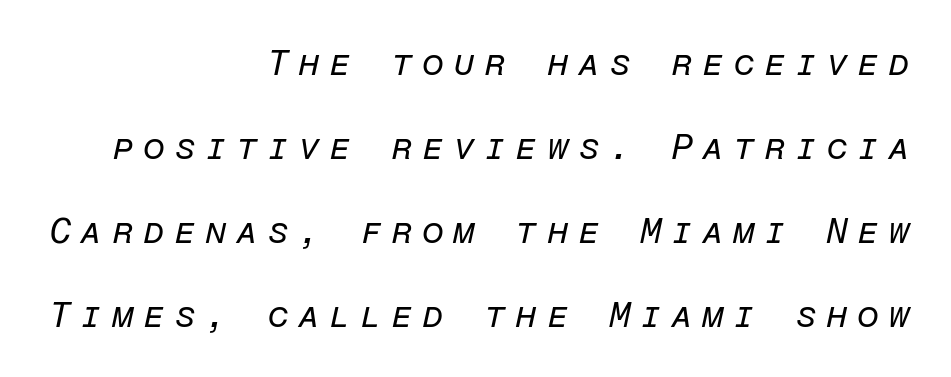
Q: Is the text bold? A: No.
Q: Is the text italic (slanted)? A: Yes, it leans right by about 12 degrees.
Q: Is the text underlined? A: No.
Q: How is the paragraph aligned? A: Right-aligned.
Q: Is the spacing between letters normal or unusually wide? A: Unusually wide.
Q: Is the spacing between lines tight, normal or loose? A: Loose.
Q: Width (condensed, normal, or wide)? A: Normal.
Q: Stroke contrast? A: Low.
Q: x-height? A: Medium.
Q: Monospaced? A: Yes.
